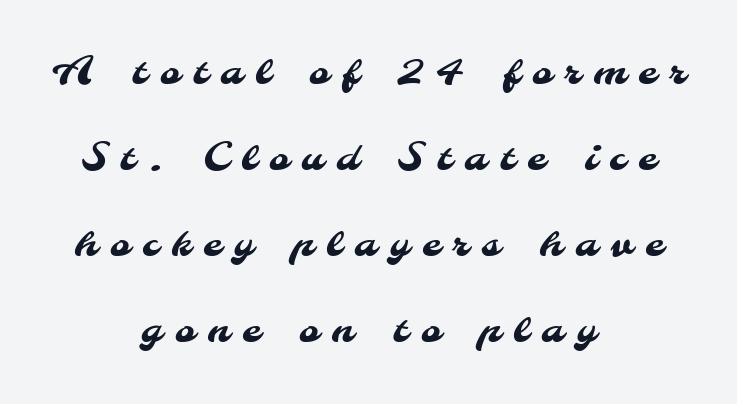
The image shows 38 px sans-serif type; set centered, loose line spacing (2.26x), unusually wide letter spacing (+0.34 em), not underlined; medium stroke contrast and a small x-height.
